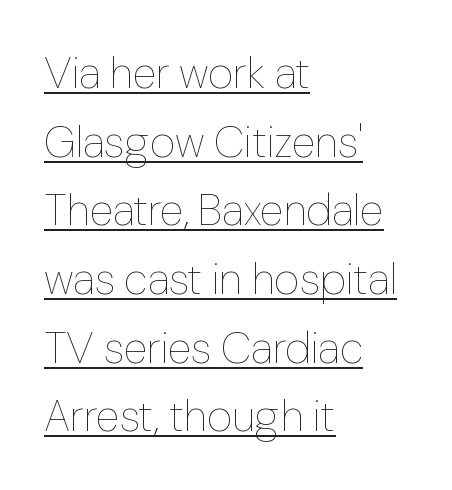
Q: Is the text bold? A: No.
Q: Is the text italic (slanted)? A: No, it is upright.
Q: Is the text underlined? A: Yes.
Q: How is the paragraph aligned? A: Left-aligned.
Q: Is the spacing between letters normal or unusually wide? A: Normal.
Q: Is the spacing between lines tight, normal or loose? A: Normal.
Q: Width (condensed, normal, or wide)? A: Normal.
Q: Stroke contrast? A: Low.
Q: x-height? A: Medium.
Q: Monospaced? A: No.
